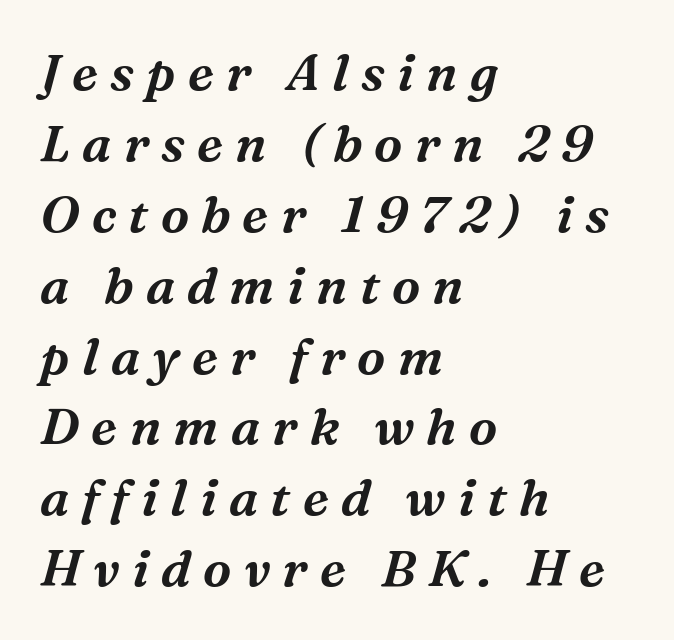
Do the characters align in a grid? No, the font is proportional. The passage shown leans; its letterforms are oblique. Are there feet on the stems? There are — it's a serif. Teacher's note: observe the even left margin — that is flush-left alignment.
